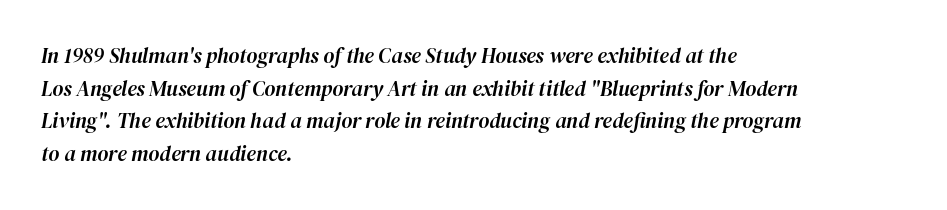
{"italic": "yes", "lean": "right", "slant_degrees": 12, "underline": "no", "align": "left", "line_spacing": "normal", "line_spacing_ratio": 1.55, "letter_spacing": "normal", "letter_spacing_em": 0.0, "glyph_px": 21}
